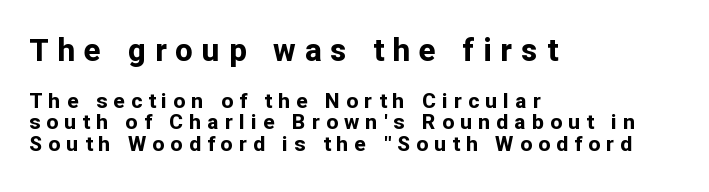
The image shows 31 px bold sans-serif type, upright; set left-aligned, tight line spacing (1.03x), unusually wide letter spacing (+0.3 em), not underlined; the first (top) block is 1.48x larger; low stroke contrast and a medium x-height.
